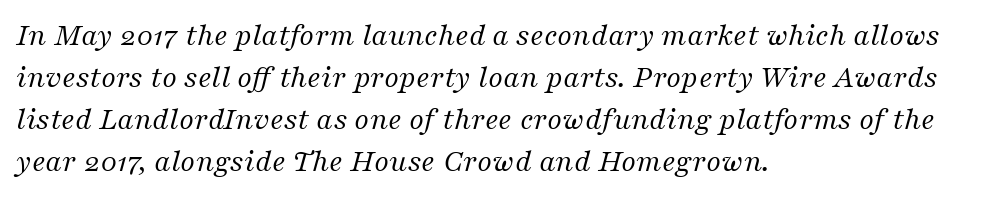
Descenders hang freely into open space. Tall strokes in this sample are angled rather than plumb. The horizontal fit of the characters is conventional and even. This rendering employs a face with finishing strokes, i.e., a serif. Baseline-to-baseline distance is the conventional proportion of letter height.
